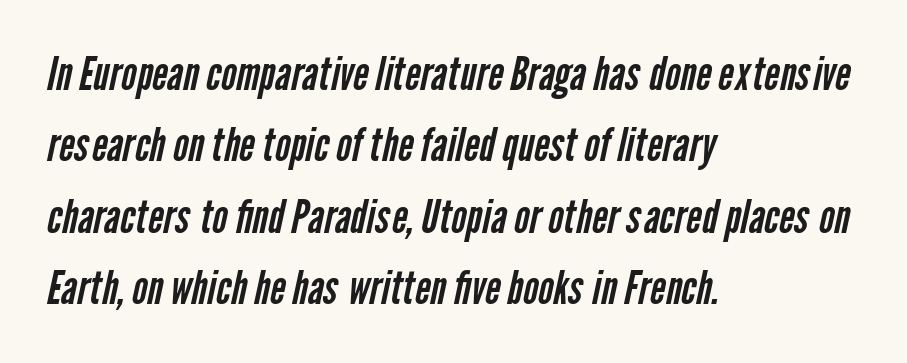
Horizontally, the lines are justified to the leading edge only. This reads as an unemphasized weight, regular at the heaviest. Nothing sits at the stroke ends, so this counts as sans-serif. Does the leading feel generous? No, just average.
